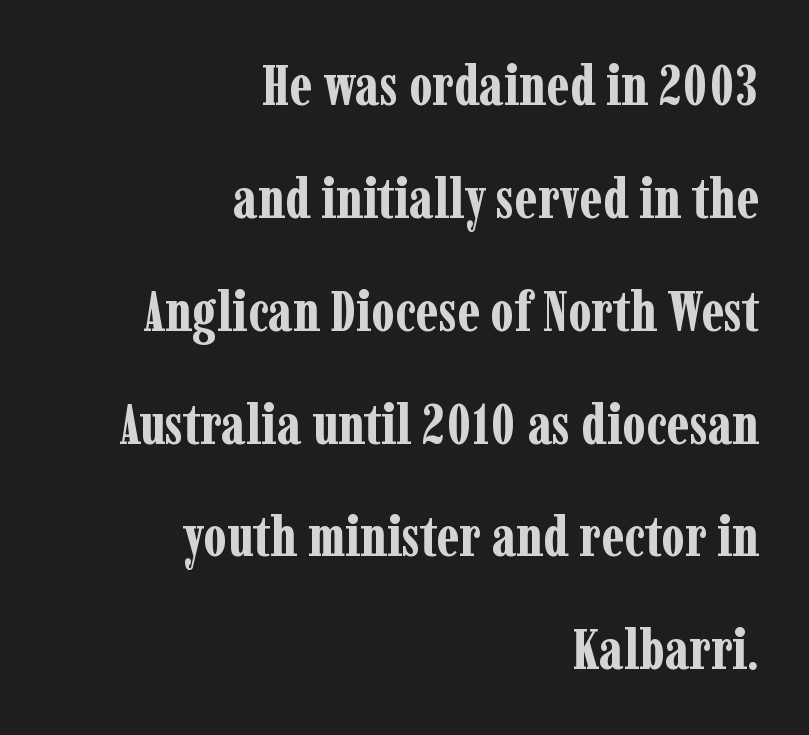
Any mark beneath the type? The region is blank. The face used here is proportionally spaced, like ordinary book or web type. This sample trades compactness for vertical openness between lines. This is serif lettering, the kind often seen in printed books.
